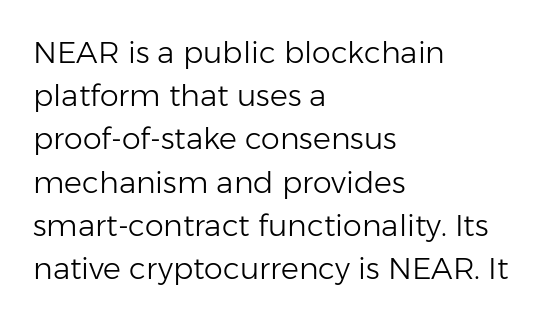
The space beneath each line is pristine and unruled. The lines in this sample share a left origin and differ only in where they stop. The letters stand upright; this is a roman face. Is there much room between lines? A standard amount, neither cramped nor airy. Observe the ordinary spacing: letters are neighbours, not strangers. These lines are composed in type without serifs.
